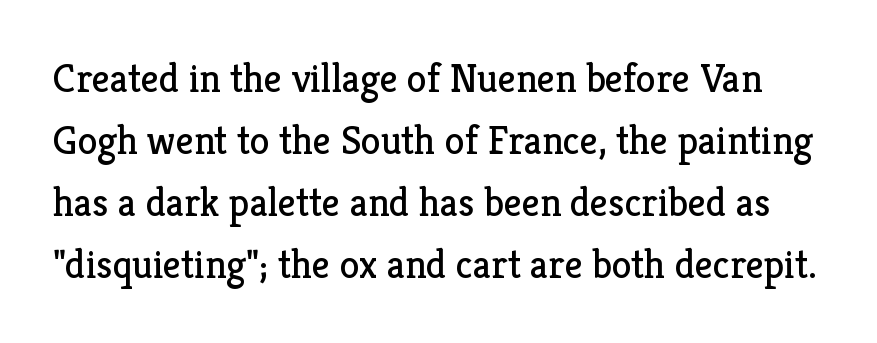
Q: Is the text bold? A: No.
Q: Is the text italic (slanted)? A: No, it is upright.
Q: Is the typeface a serif or a sans-serif typeface? A: Serif.
Q: Is the text underlined? A: No.
Q: Is the spacing between letters normal or unusually wide? A: Normal.
Q: Is the spacing between lines tight, normal or loose? A: Normal.
Q: Width (condensed, normal, or wide)? A: Normal.
Q: Stroke contrast? A: Low.
Q: x-height? A: Medium.
Q: Monospaced? A: No.
